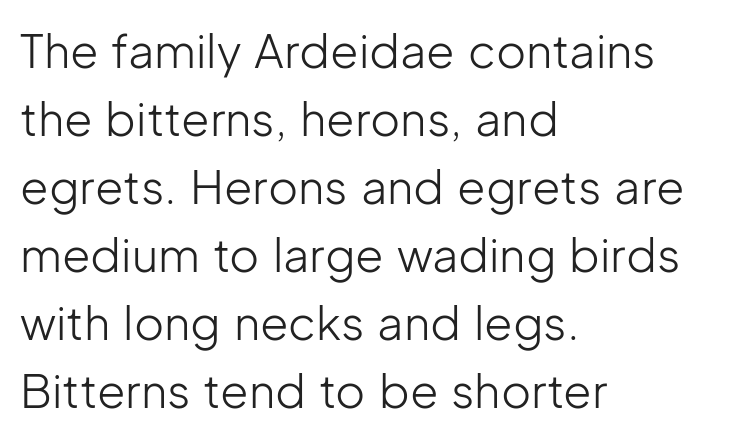
Students, note that the glyphs here touch the page at normal intervals. Posture: vertical. Font category for this specimen: sans-serif. Is this a fixed-width face? No — the glyphs have proportional, varying widths.
